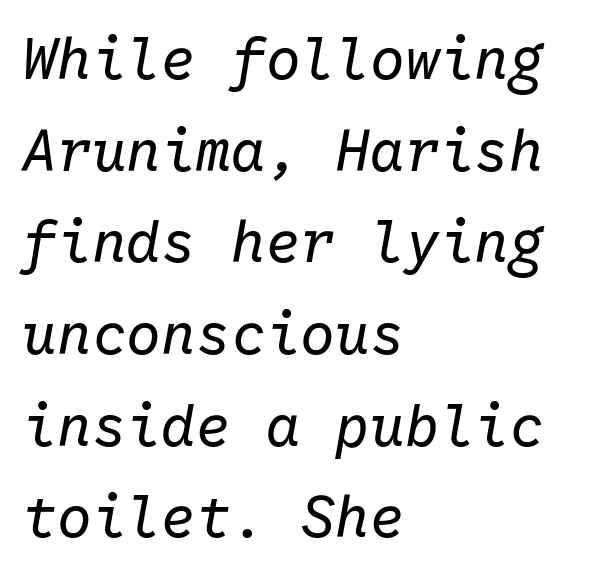
The horizontal fit of the characters is conventional and even. Think of a typewriter: that constant character pitch is what you see here. A typesetter would mark this as italic. The ragged edge is on the right, which tells us the setting is flush left. Beneath every word, the page is bare. These lines sit exactly where default settings would place them.
